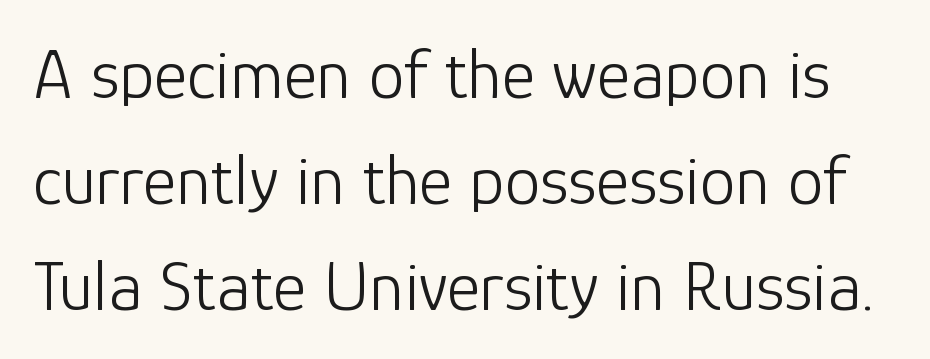
The image shows 72 px light sans-serif type, upright; set normal line spacing (1.47x), normal letter spacing, not underlined; low stroke contrast and a medium x-height.
